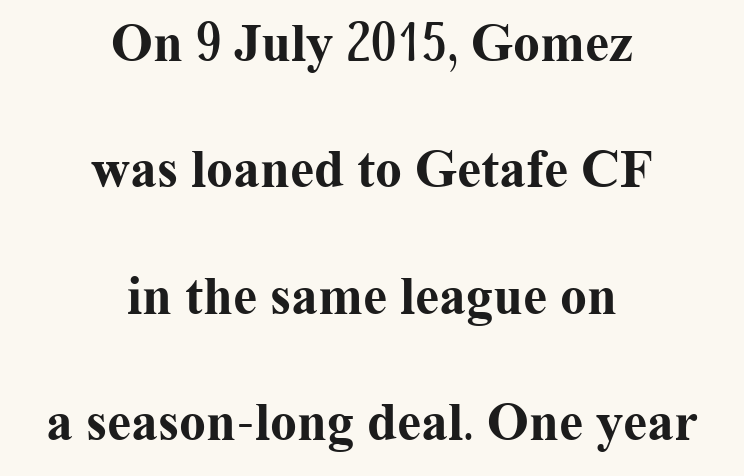
{"serif": "yes", "italic": "no", "bold": "yes", "weight": "bold", "width": "normal", "stroke_contrast": "medium", "x_height": "medium", "monospaced": "no", "underline": "no", "align": "center", "line_spacing": "loose", "line_spacing_ratio": 2.34, "letter_spacing": "normal", "letter_spacing_em": 0.0, "glyph_px": 54}
